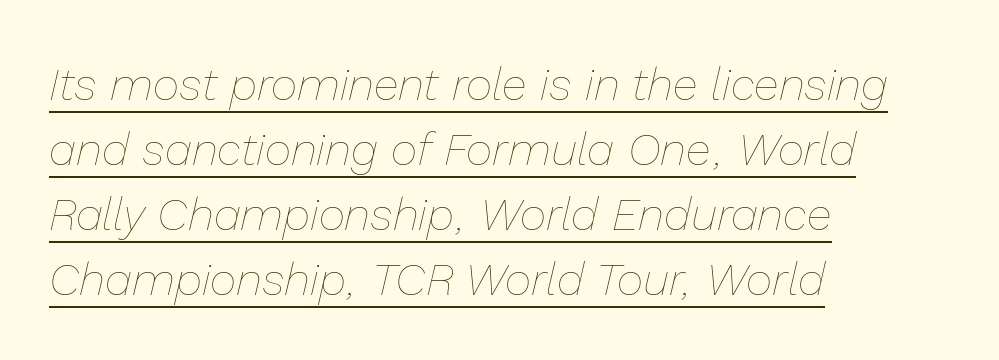
Slant detected: the letters are inclined. This sample carries an underscore along the baseline area. Which margin do the lines hug? The left one — the right edge is uneven. The strokes carry an ordinary text weight at most.
